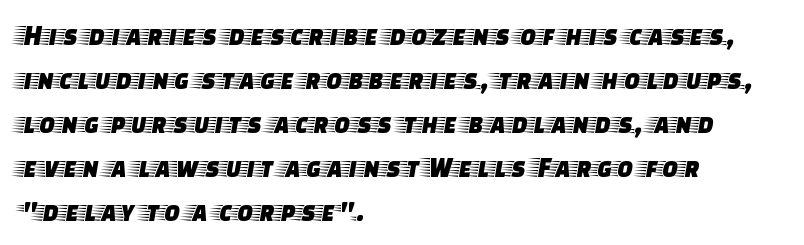
Notice how descenders clear the ascenders below comfortably — that's standard leading. Glyph-to-glyph distance matches everyday printed text. Visually the block forms a straight wall on the left and a jagged coastline on the right. Clear beneath every line of the passage. What kind of face is this? One with serifs.
